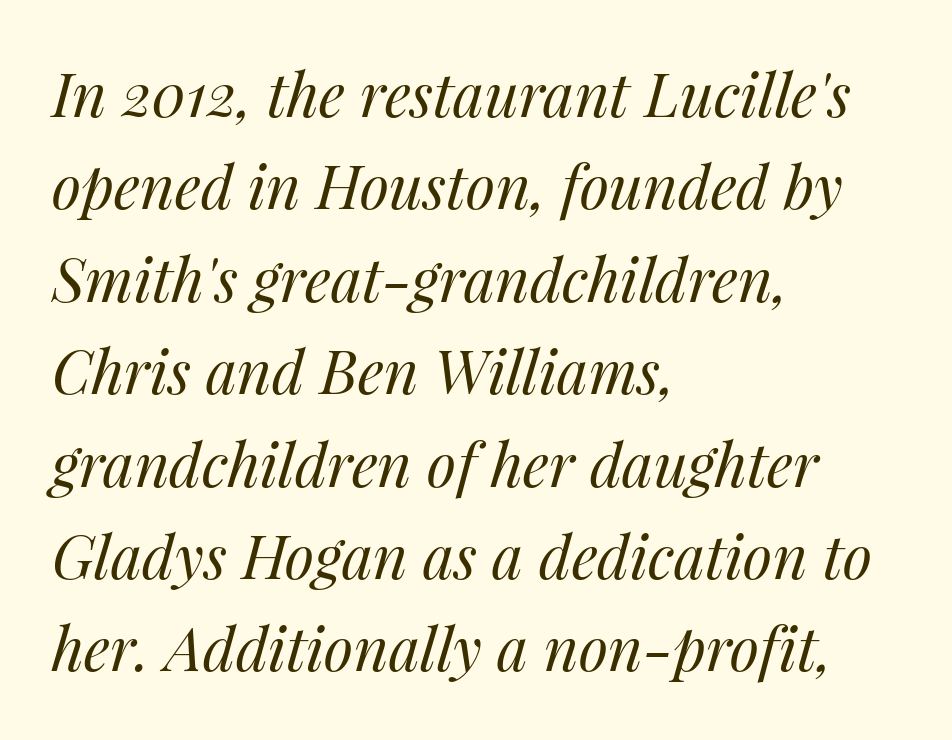
Q: Is the text bold? A: No.
Q: Is the text italic (slanted)? A: Yes, it leans right by about 14 degrees.
Q: Is the text underlined? A: No.
Q: How is the paragraph aligned? A: Left-aligned.
Q: Is the spacing between letters normal or unusually wide? A: Normal.
Q: Is the spacing between lines tight, normal or loose? A: Normal.
Q: Width (condensed, normal, or wide)? A: Normal.
Q: Stroke contrast? A: Medium.
Q: x-height? A: Medium.
Q: Monospaced? A: No.
